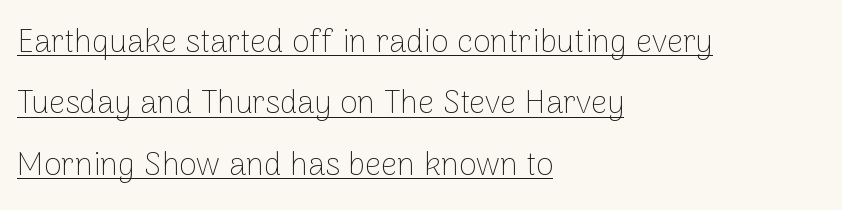
{"serif": "no", "italic": "no", "bold": "no", "weight": "thin", "width": "normal", "stroke_contrast": "low", "x_height": "medium", "monospaced": "no", "underline": "yes", "align": "left", "line_spacing": "loose", "line_spacing_ratio": 1.92, "letter_spacing": "normal", "letter_spacing_em": 0.0, "glyph_px": 32}
